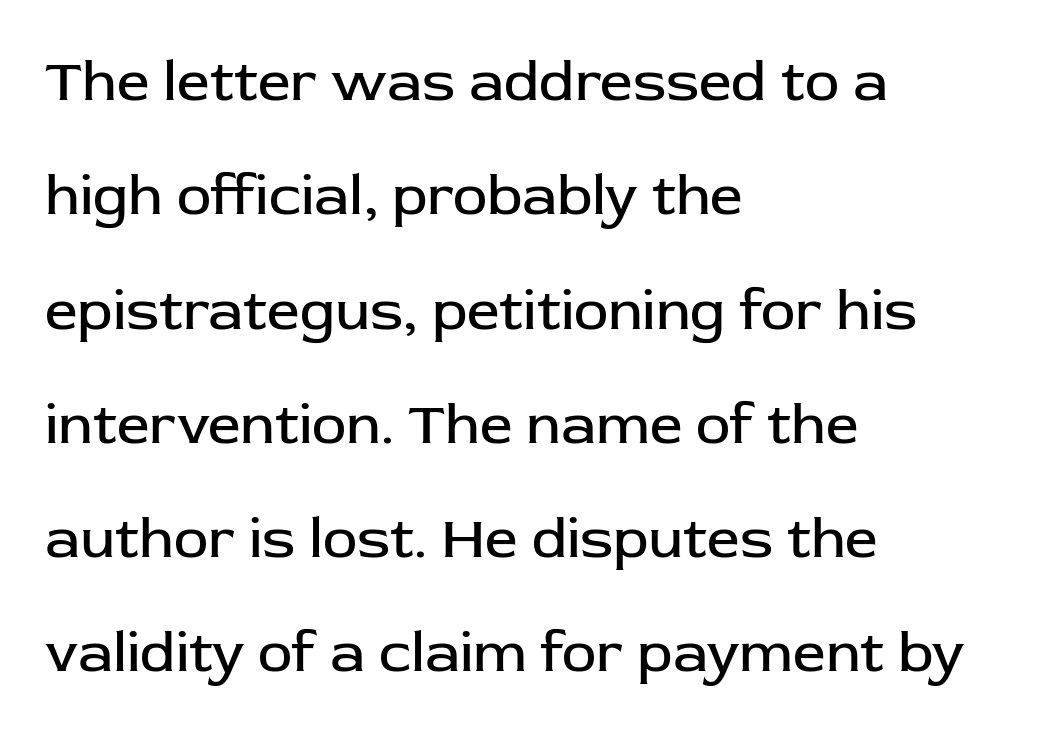
{"serif": "no", "italic": "no", "bold": "no", "weight": "regular", "width": "normal", "stroke_contrast": "low", "x_height": "medium", "monospaced": "no", "underline": "no", "align": "left", "line_spacing": "loose", "line_spacing_ratio": 1.97, "letter_spacing": "normal", "letter_spacing_em": 0.0, "glyph_px": 58}
